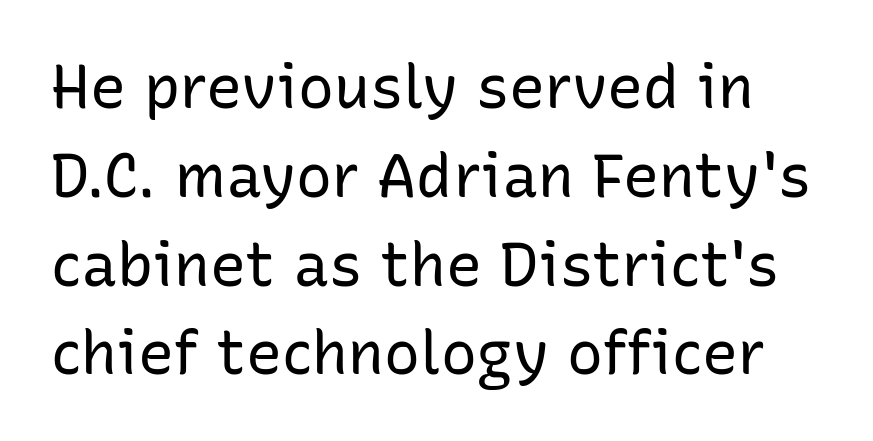
{"serif": "no", "italic": "no", "bold": "no", "weight": "regular", "width": "normal", "stroke_contrast": "low", "x_height": "medium", "monospaced": "no", "underline": "no", "line_spacing": "normal", "line_spacing_ratio": 1.48, "letter_spacing": "normal", "letter_spacing_em": 0.0, "glyph_px": 60}
